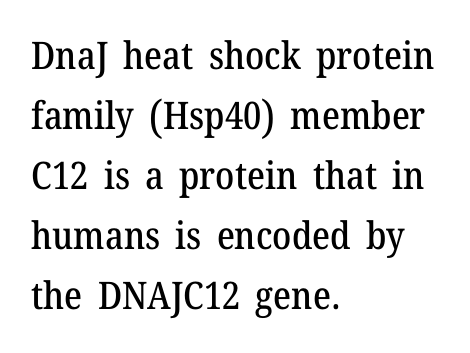
The image shows 38 px serif type, upright; set left-aligned, normal line spacing (1.58x), normal letter spacing, not underlined; medium stroke contrast and a medium x-height.
